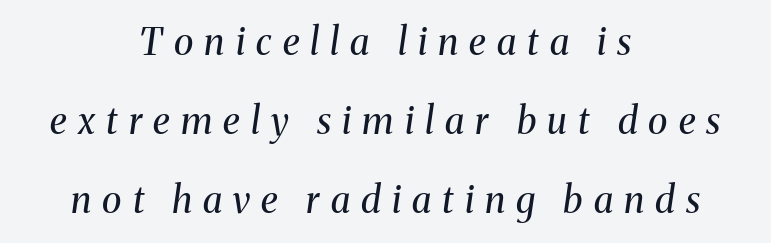
{"serif": "yes", "italic": "yes", "lean": "right", "slant_degrees": 8, "bold": "no", "weight": "regular", "width": "normal", "stroke_contrast": "medium", "x_height": "medium", "monospaced": "no", "underline": "no", "align": "center", "line_spacing": "loose", "line_spacing_ratio": 2.14, "letter_spacing": "wide", "letter_spacing_em": 0.3, "glyph_px": 37}
